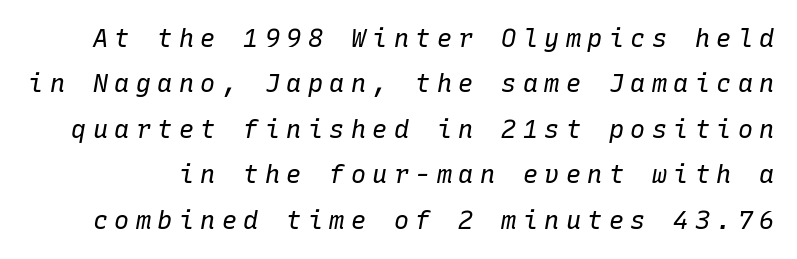
Inter-character spacing is expanded well beyond the font's built-in metrics. The cut favours lightness, reaching ordinary text weight at its darkest. Quick note: italic. Quick note: underline off.
